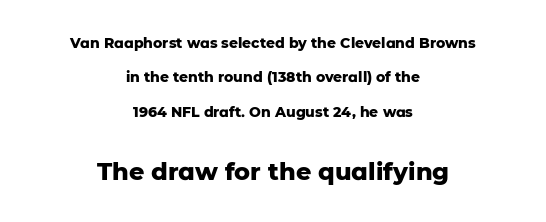
Q: Is the text bold? A: Yes.
Q: Is the text italic (slanted)? A: No, it is upright.
Q: Is the text underlined? A: No.
Q: How is the paragraph aligned? A: Centered.
Q: Is the spacing between letters normal or unusually wide? A: Normal.
Q: Is the spacing between lines tight, normal or loose? A: Loose.
Q: Which block of text is set in a larger size, the first (top) or the second (bottom)? A: The second (bottom) one.
